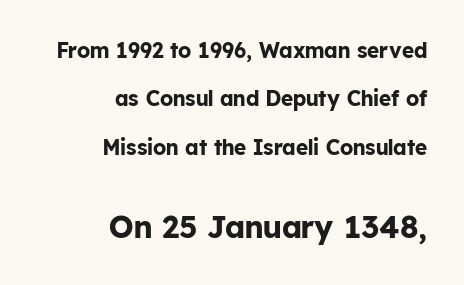
{"serif": "no", "italic": "no", "bold": "yes", "weight": "bold", "width": "normal", "stroke_contrast": "low", "x_height": "medium", "monospaced": "no", "underline": "no", "align": "right", "line_spacing": "loose", "line_spacing_ratio": 2.3, "letter_spacing": "normal", "letter_spacing_em": 0.0, "larger_block": "second", "size_ratio": 1.48, "glyph_px": 31}
